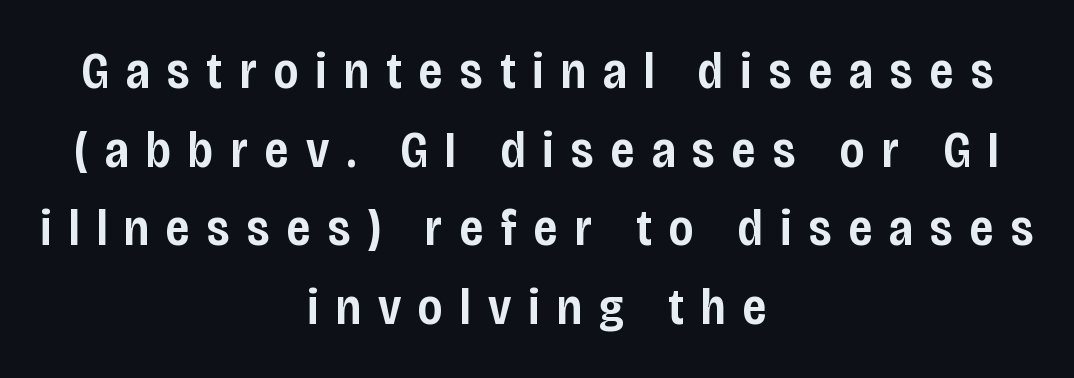
{"serif": "no", "italic": "no", "bold": "semi", "weight": "semibold", "width": "condensed", "stroke_contrast": "low", "x_height": "large", "monospaced": "no", "underline": "no", "align": "center", "line_spacing": "normal", "line_spacing_ratio": 1.54, "letter_spacing": "wide", "letter_spacing_em": 0.34, "glyph_px": 51}
